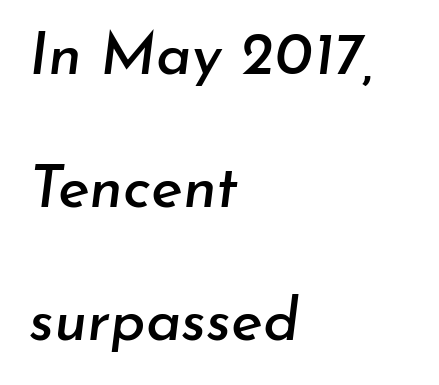
Q: Is the text italic (slanted)? A: Yes, it leans right by about 7 degrees.
Q: Is the text underlined? A: No.
Q: How is the paragraph aligned? A: Left-aligned.
Q: Is the spacing between letters normal or unusually wide? A: Normal.
Q: Is the spacing between lines tight, normal or loose? A: Loose.
Q: Width (condensed, normal, or wide)? A: Normal.
Q: Stroke contrast? A: Low.
Q: x-height? A: Small.
Q: Monospaced? A: No.
